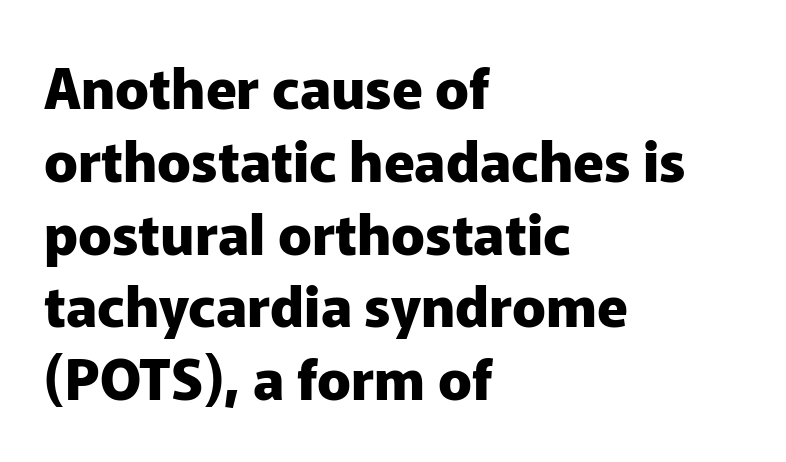
Horizontally, the lines are justified to the leading edge only. Evenly set lines give the paragraph a standard silhouette. It's the straight-up-and-down kind of type. The string is rendered with underlining switched off. Character widths vary here, with narrow letters taking less room than wide ones.
